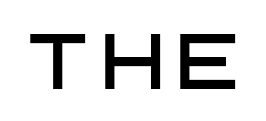
{"serif": "no", "italic": "no", "width": "normal", "stroke_contrast": "low", "x_height": "large", "monospaced": "no", "underline": "no", "letter_spacing": "wide", "letter_spacing_em": 0.2, "glyph_px": 78}
